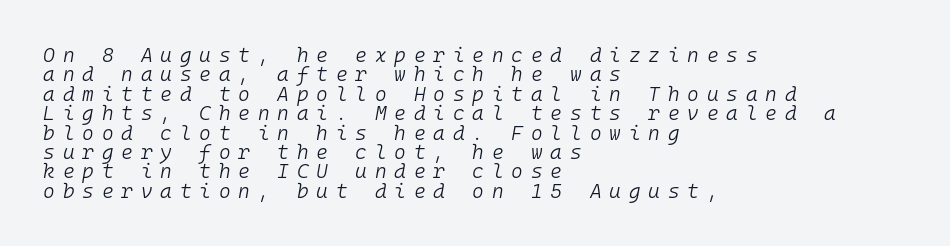
Q: Is the text bold? A: No.
Q: Is the text italic (slanted)? A: Yes, it leans right by about 10 degrees.
Q: Is the text underlined? A: No.
Q: How is the paragraph aligned? A: Left-aligned.
Q: Is the spacing between letters normal or unusually wide? A: Unusually wide.
Q: Is the spacing between lines tight, normal or loose? A: Tight.
